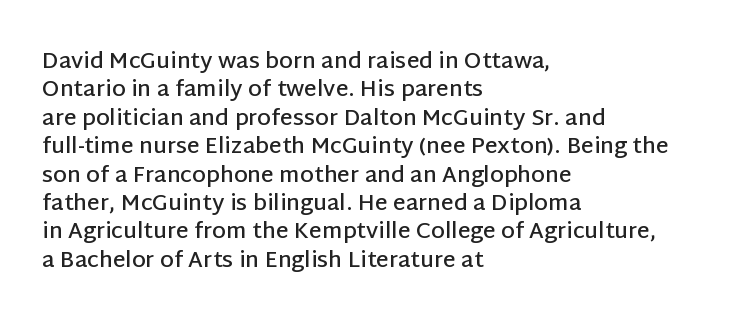
Q: Is the text bold? A: Semi-bold.
Q: Is the text italic (slanted)? A: No, it is upright.
Q: Is the text underlined? A: No.
Q: How is the paragraph aligned? A: Left-aligned.
Q: Is the spacing between letters normal or unusually wide? A: Normal.
Q: Is the spacing between lines tight, normal or loose? A: Normal.
